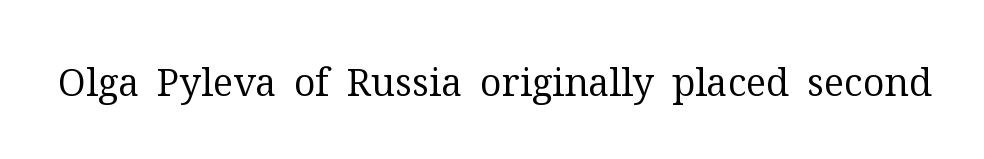
{"serif": "yes", "italic": "no", "bold": "no", "weight": "regular", "width": "normal", "stroke_contrast": "medium", "x_height": "medium", "monospaced": "no", "underline": "no", "letter_spacing": "normal", "letter_spacing_em": 0.0, "glyph_px": 38}
